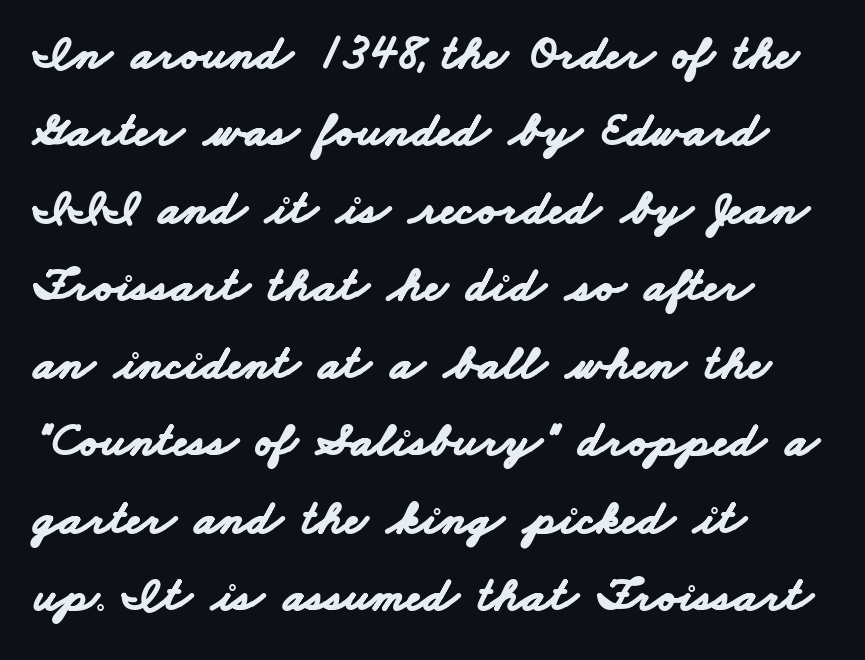
Q: Is the text bold? A: Yes.
Q: Is the typeface a serif or a sans-serif typeface? A: Sans-serif.
Q: Is the text underlined? A: No.
Q: How is the paragraph aligned? A: Left-aligned.
Q: Is the spacing between letters normal or unusually wide? A: Normal.
Q: Is the spacing between lines tight, normal or loose? A: Normal.
Q: Width (condensed, normal, or wide)? A: Wide.
Q: Stroke contrast? A: Low.
Q: x-height? A: Small.
Q: Monospaced? A: No.
